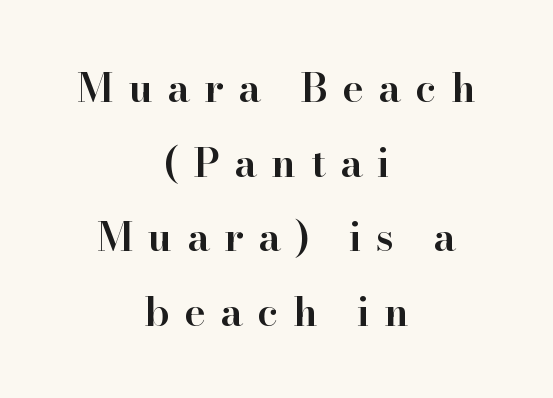
Q: Is the text bold? A: Semi-bold.
Q: Is the text italic (slanted)? A: No, it is upright.
Q: Is the typeface a serif or a sans-serif typeface? A: Serif.
Q: Is the text underlined? A: No.
Q: How is the paragraph aligned? A: Centered.
Q: Is the spacing between letters normal or unusually wide? A: Unusually wide.
Q: Width (condensed, normal, or wide)? A: Normal.
Q: Stroke contrast? A: High.
Q: x-height? A: Small.
Q: Monospaced? A: No.
